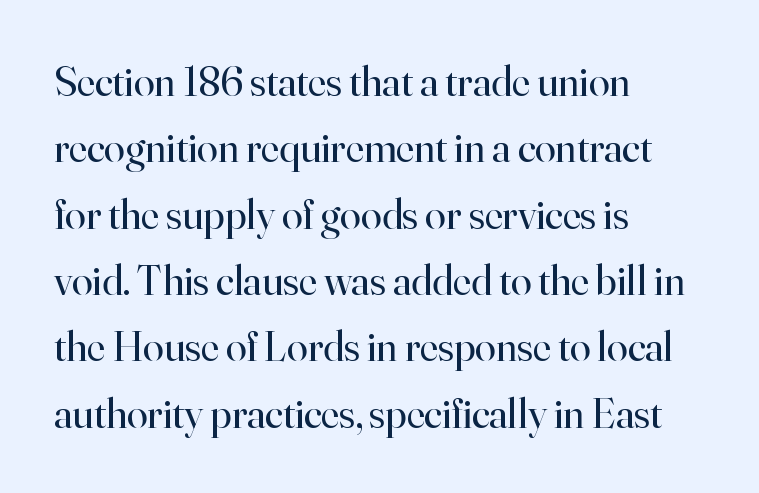
{"serif": "yes", "italic": "no", "bold": "no", "weight": "regular", "width": "normal", "stroke_contrast": "high", "x_height": "small", "monospaced": "no", "underline": "no", "align": "left", "line_spacing": "normal", "line_spacing_ratio": 1.58, "letter_spacing": "normal", "letter_spacing_em": 0.0, "glyph_px": 42}
